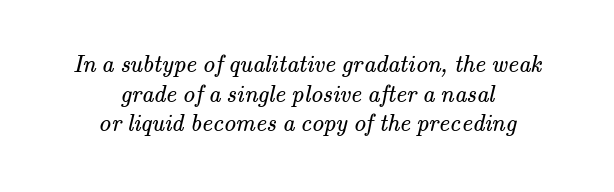
Nobody touched the tracking dial on this one. Casual observation: everything's sitting right in the middle. Quick note: underline off. Weight class: somewhere from thin through regular.
